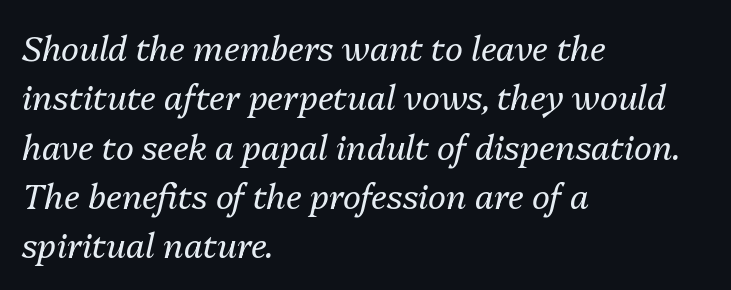
{"italic": "yes", "lean": "right", "slant_degrees": 13, "bold": "no", "weight": "regular", "width": "normal", "stroke_contrast": "medium", "x_height": "medium", "monospaced": "no", "underline": "no", "align": "left", "line_spacing": "normal", "line_spacing_ratio": 1.45, "letter_spacing": "normal", "letter_spacing_em": 0.0, "glyph_px": 34}
